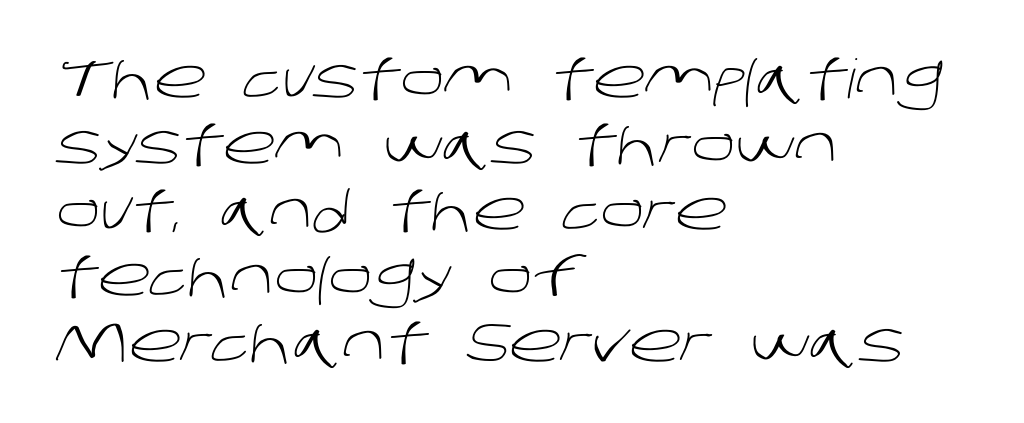
The image shows 54 px light sans-serif type; set left-aligned, line spacing 1.22x, normal letter spacing, not underlined; low stroke contrast and a large x-height.
